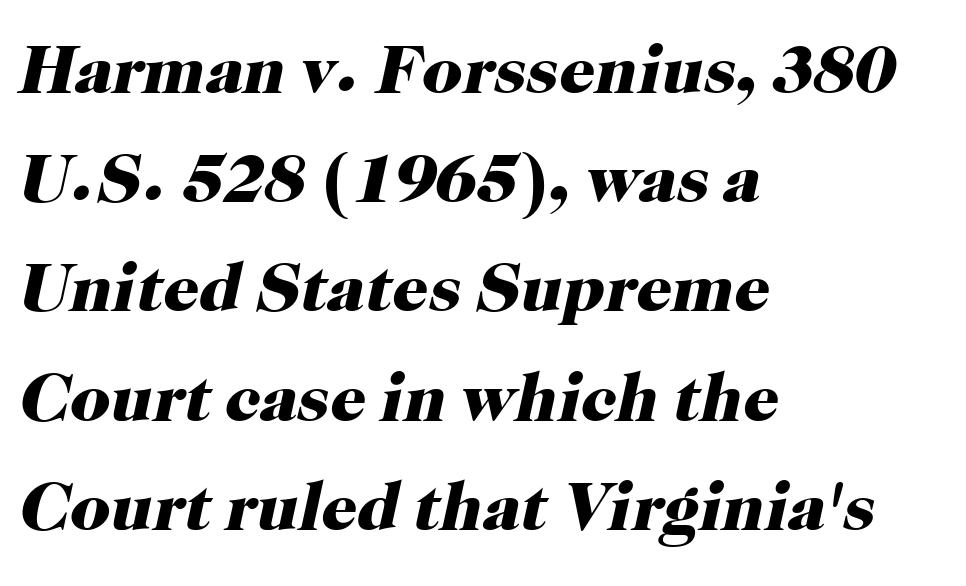
These lines stack with their left ends in a neat column. The horizontal fit of the characters is conventional and even. Descender tails drop into unmarked territory. Caption: bold face, heavy strokes. Characters are canted at an angle relative to the baseline's perpendicular. The letters advance in unequal steps, a hallmark of proportional type.
